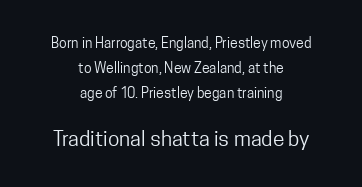
The image shows 21 px text type, upright; set centered, line spacing 1.77x, normal letter spacing, not underlined; the second (bottom) block is 1.5x larger.
